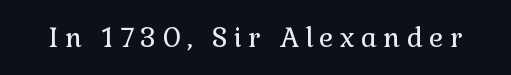
Letter spacing: wide. Is the type heavy? It reads as light-to-regular instead. Clear beneath every line of the passage. Every character sits straight up, as roman type does.
